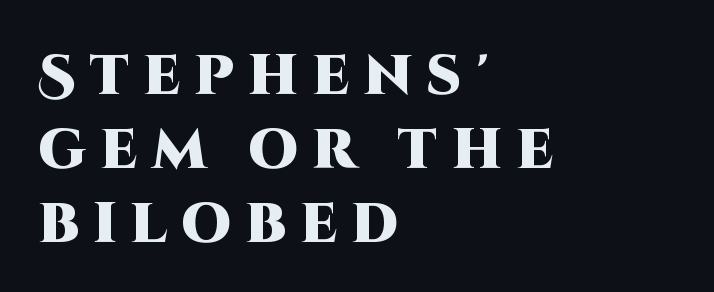
Whoever set this chose a conventional vertical rhythm. Has an underline been added? It has not. Caption: expanded tracking, letters set apart. Letterform terminals end flat and unadorned throughout the passage. Students, this is bold: see how much ink each stroke carries. Each line starts at the same left margin while the right side varies.
